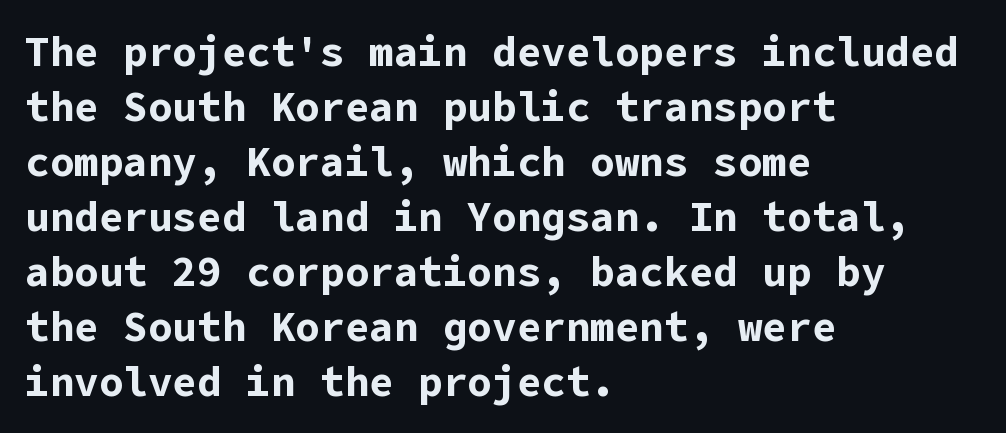
The image shows 41 px bold sans-serif type, upright; set left-aligned, normal line spacing (1.34x), normal letter spacing, not underlined; low stroke contrast and a medium x-height.
